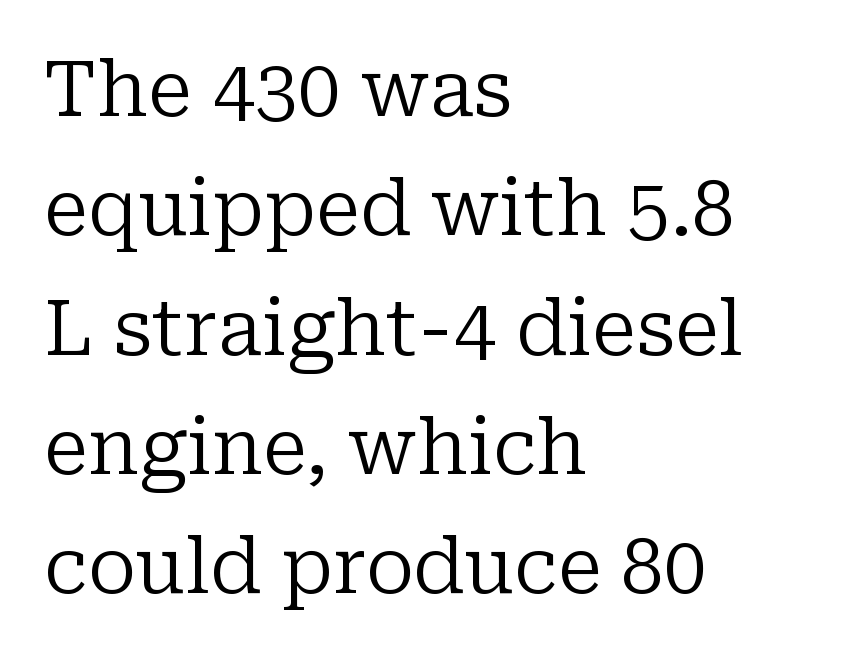
The image shows 77 px regular-weight serif type, upright; set left-aligned, normal line spacing (1.55x), normal letter spacing, not underlined; low stroke contrast and a medium x-height.
